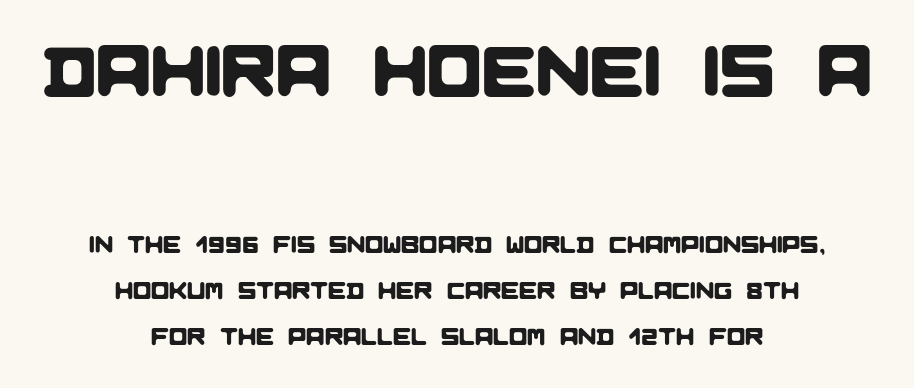
Do the characters align in a grid? No, the font is proportional. Baseline-to-baseline distance is far greater than the letter height. The strip under each line holds only bare page. Both edges are ragged and mirror each other, which tells us the setting is centered. Observe the ordinary spacing: letters are neighbours, not strangers.
